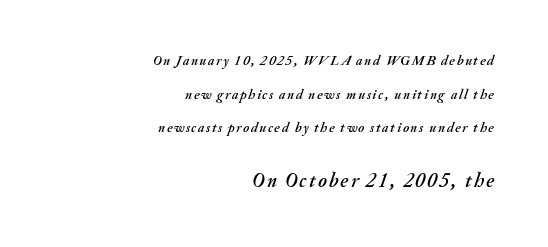
{"italic": "yes", "lean": "right", "slant_degrees": 20, "underline": "no", "align": "right", "line_spacing": "loose", "line_spacing_ratio": 2.41, "larger_block": "second", "size_ratio": 1.43, "glyph_px": 20}
